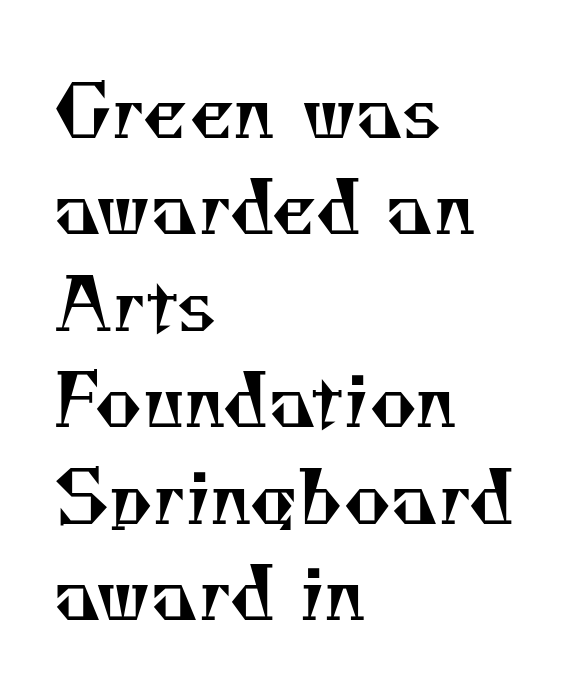
Horizontal bands of white between lines are of average thickness. The strip under each line holds only bare page. Serifs: yes, visible at the terminals of the letterforms. The rag falls on the right side of this text block. The typeface has the unassuming heft of standard copy or less. The face used here is rendered with its standard letterfit.
